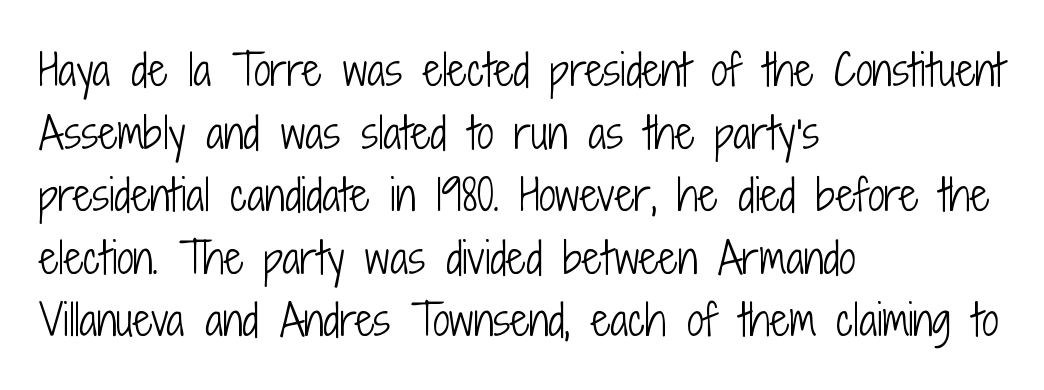
Q: Is the text bold? A: No.
Q: Is the text italic (slanted)? A: No, it is upright.
Q: Is the typeface a serif or a sans-serif typeface? A: Sans-serif.
Q: Is the text underlined? A: No.
Q: How is the paragraph aligned? A: Left-aligned.
Q: Is the spacing between letters normal or unusually wide? A: Normal.
Q: Is the spacing between lines tight, normal or loose? A: Normal.
Q: Width (condensed, normal, or wide)? A: Condensed.
Q: Stroke contrast? A: Low.
Q: x-height? A: Medium.
Q: Monospaced? A: No.
